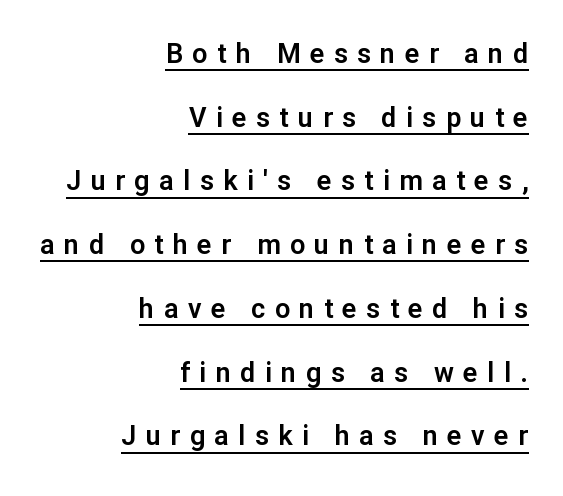
{"italic": "no", "underline": "yes", "align": "right", "line_spacing": "loose", "line_spacing_ratio": 2.36, "letter_spacing": "wide", "letter_spacing_em": 0.35, "glyph_px": 27}
